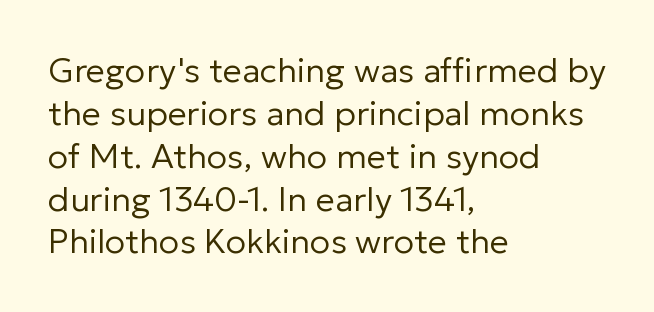
{"serif": "no", "italic": "no", "bold": "no", "weight": "regular", "width": "normal", "stroke_contrast": "low", "x_height": "medium", "monospaced": "no", "underline": "no", "align": "left", "line_spacing": "normal", "line_spacing_ratio": 1.26, "letter_spacing": "normal", "letter_spacing_em": 0.0, "glyph_px": 34}
